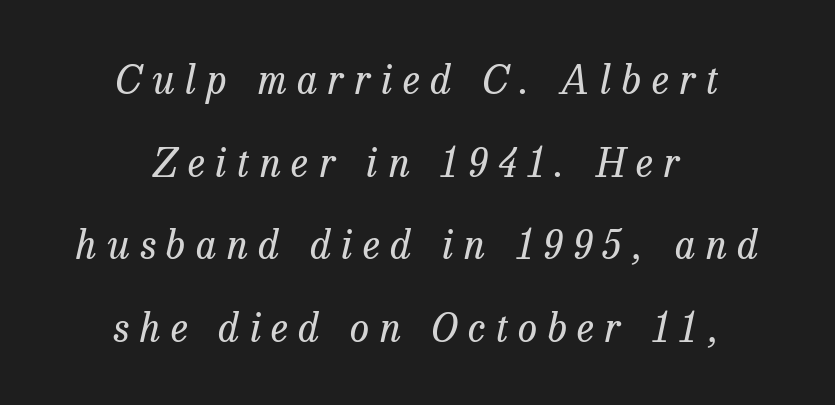
{"serif": "yes", "italic": "yes", "lean": "right", "slant_degrees": 13, "bold": "no", "weight": "regular", "width": "normal", "stroke_contrast": "low", "x_height": "medium", "monospaced": "no", "underline": "no", "align": "center", "line_spacing": "loose", "line_spacing_ratio": 2.12, "letter_spacing": "wide", "letter_spacing_em": 0.27, "glyph_px": 39}
